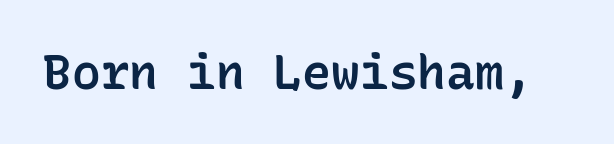
{"serif": "no", "italic": "no", "bold": "semi", "weight": "semibold", "width": "normal", "stroke_contrast": "low", "x_height": "medium", "monospaced": "yes", "underline": "no", "letter_spacing": "normal", "letter_spacing_em": 0.0, "glyph_px": 48}
